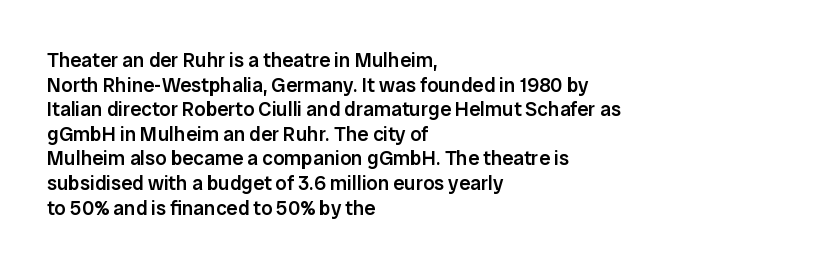
Q: Is the text bold? A: Semi-bold.
Q: Is the text italic (slanted)? A: No, it is upright.
Q: Is the text underlined? A: No.
Q: How is the paragraph aligned? A: Left-aligned.
Q: Is the spacing between letters normal or unusually wide? A: Normal.
